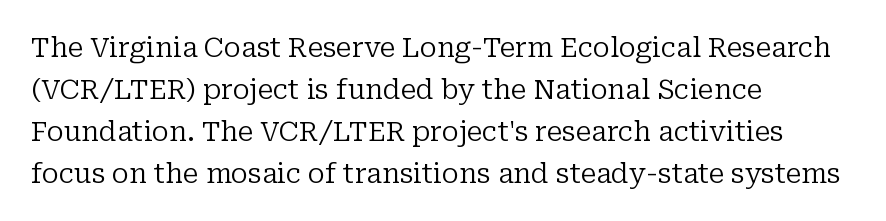
Q: Is the text bold? A: No.
Q: Is the text italic (slanted)? A: No, it is upright.
Q: Is the text underlined? A: No.
Q: How is the paragraph aligned? A: Left-aligned.
Q: Is the spacing between letters normal or unusually wide? A: Normal.
Q: Is the spacing between lines tight, normal or loose? A: Normal.
